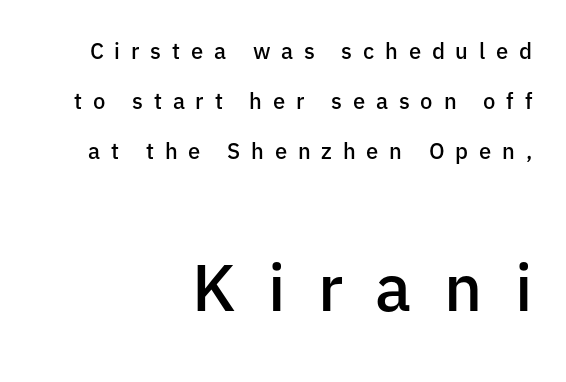
{"serif": "no", "italic": "no", "bold": "semi", "weight": "semibold", "width": "normal", "stroke_contrast": "low", "x_height": "medium", "monospaced": "no", "underline": "no", "align": "right", "line_spacing": "loose", "line_spacing_ratio": 2.28, "letter_spacing": "wide", "letter_spacing_em": 0.49, "larger_block": "second", "size_ratio": 3.0, "glyph_px": 66}
